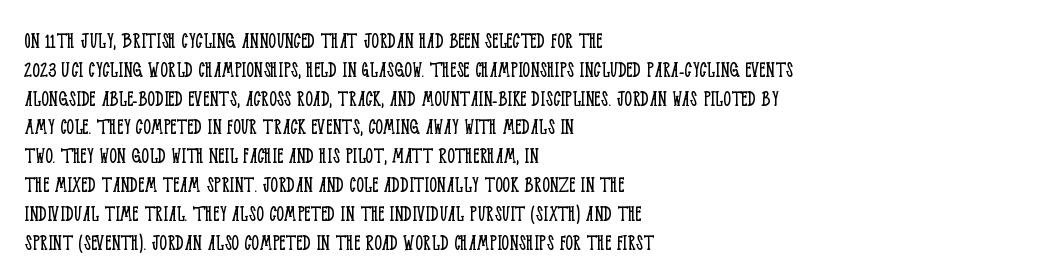
{"italic": "no", "bold": "no", "underline": "no", "align": "left", "line_spacing_ratio": 1.2, "letter_spacing": "normal", "letter_spacing_em": 0.0, "glyph_px": 24}
